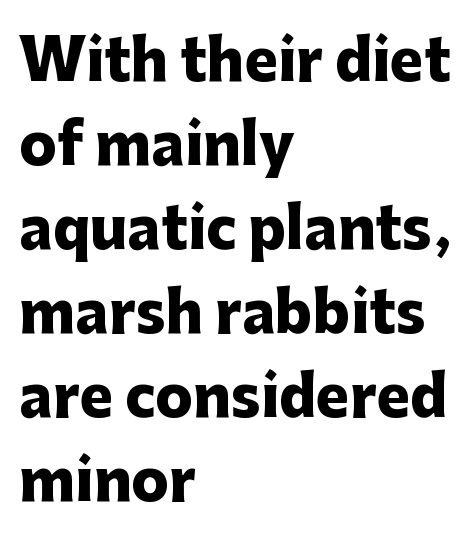
{"serif": "no", "italic": "no", "bold": "yes", "weight": "heavy", "width": "normal", "stroke_contrast": "low", "x_height": "medium", "monospaced": "no", "underline": "no", "align": "left", "line_spacing": "normal", "line_spacing_ratio": 1.5, "letter_spacing": "normal", "letter_spacing_em": 0.0, "glyph_px": 56}
